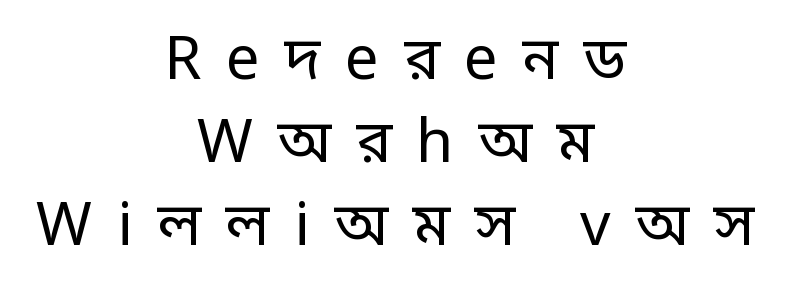
The image shows 60 px regular-weight, condensed sans-serif type, upright; set centered, normal line spacing (1.38x), unusually wide letter spacing (+0.41 em), not underlined; low stroke contrast.
